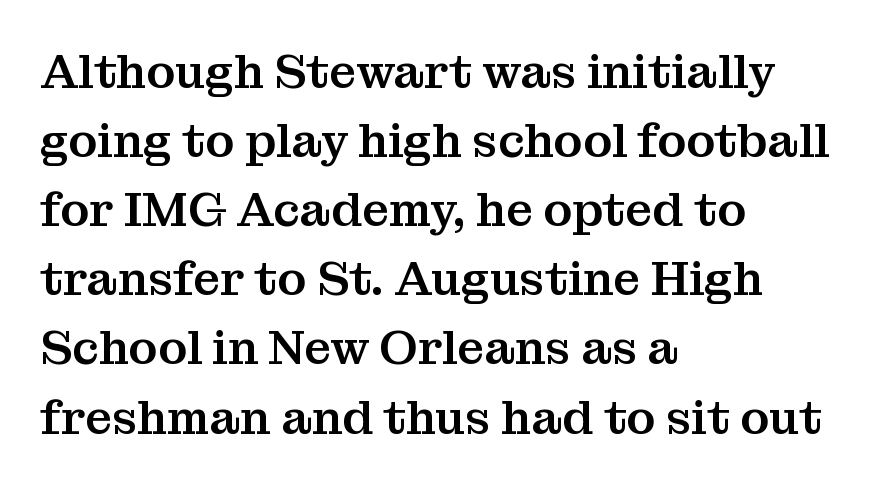
The image shows 48 px serif type, upright; set left-aligned, normal line spacing (1.44x), normal letter spacing, not underlined; medium stroke contrast and a medium x-height.
